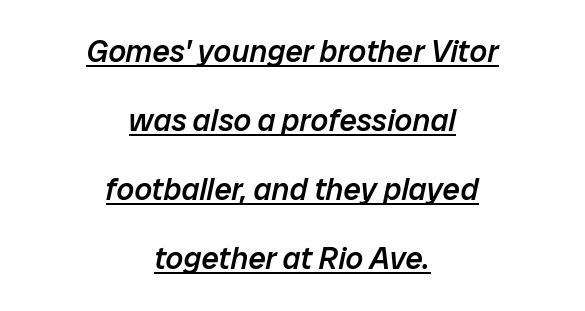
Q: Is the text bold? A: Semi-bold.
Q: Is the text italic (slanted)? A: Yes, it leans right by about 12 degrees.
Q: Is the text underlined? A: Yes.
Q: How is the paragraph aligned? A: Centered.
Q: Is the spacing between letters normal or unusually wide? A: Normal.
Q: Is the spacing between lines tight, normal or loose? A: Loose.
Q: Width (condensed, normal, or wide)? A: Normal.
Q: Stroke contrast? A: Low.
Q: x-height? A: Medium.
Q: Monospaced? A: No.
